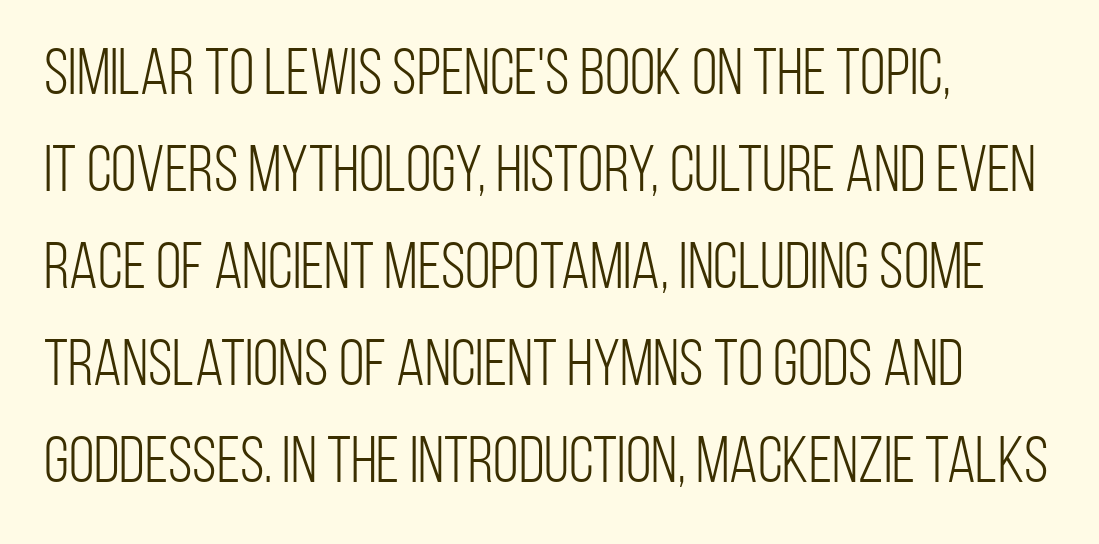
The image shows 66 px light, condensed sans-serif type, upright; set left-aligned, normal line spacing (1.47x), normal letter spacing, not underlined; low stroke contrast and a large x-height.
